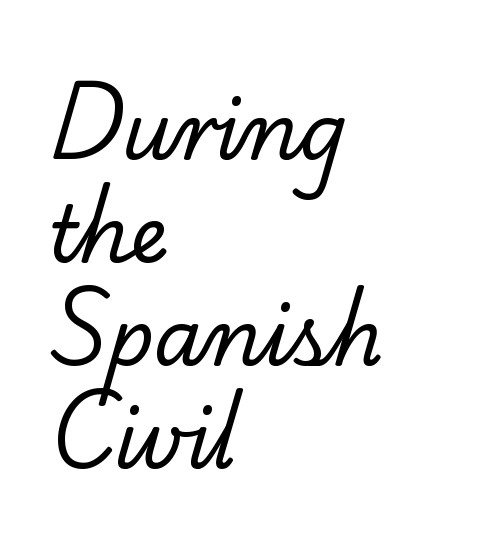
Q: Is the text bold? A: No.
Q: Is the text underlined? A: No.
Q: How is the paragraph aligned? A: Left-aligned.
Q: Is the spacing between letters normal or unusually wide? A: Normal.
Q: Is the spacing between lines tight, normal or loose? A: Normal.
Q: Width (condensed, normal, or wide)? A: Normal.
Q: Stroke contrast? A: Low.
Q: x-height? A: Small.
Q: Monospaced? A: No.
